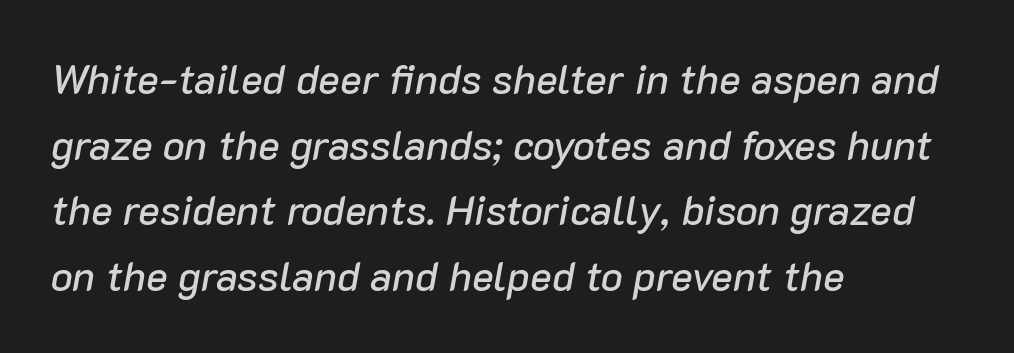
Each letter keeps its own natural width here, so spacing adapts to shape. The foot of each line stays bare and open. The rag falls on the right side of this text block. How would I describe the line gaps? Plain and ordinary. No extra tracking has been applied to these lines.
